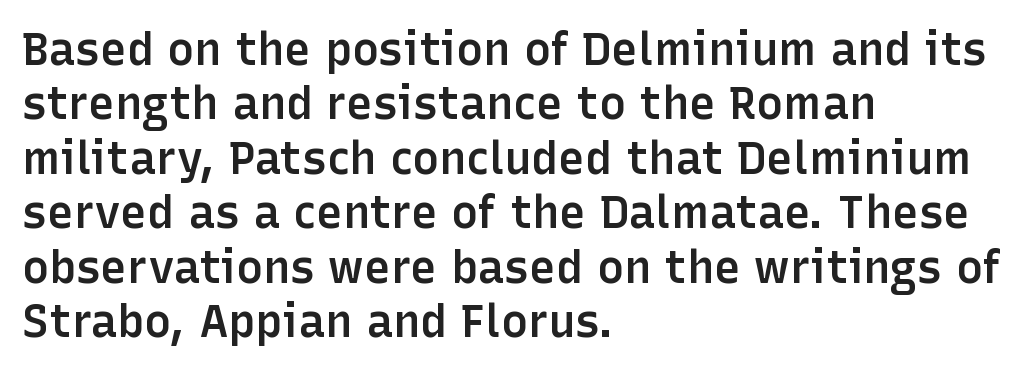
The image shows 45 px semibold sans-serif type, upright; set left-aligned, line spacing 1.21x, normal letter spacing, not underlined; low stroke contrast and a medium x-height.
